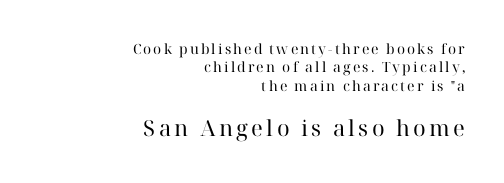
{"italic": "no", "bold": "no", "underline": "no", "align": "right", "line_spacing": "normal", "line_spacing_ratio": 1.32, "larger_block": "second", "size_ratio": 1.57, "glyph_px": 22}
